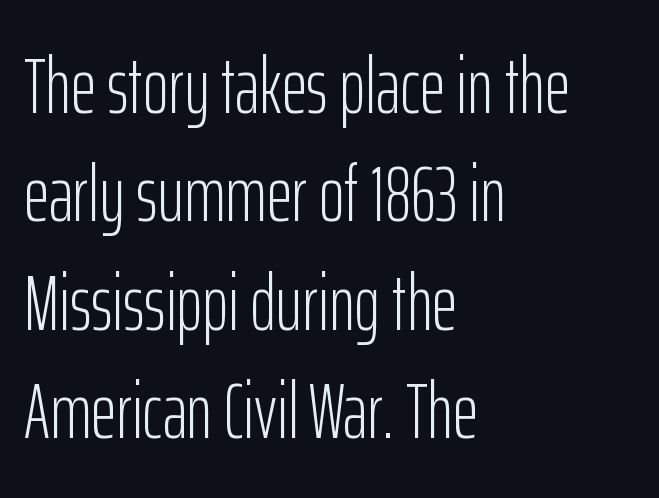
Q: Is the text bold? A: No.
Q: Is the text italic (slanted)? A: No, it is upright.
Q: Is the typeface a serif or a sans-serif typeface? A: Sans-serif.
Q: Is the text underlined? A: No.
Q: How is the paragraph aligned? A: Left-aligned.
Q: Is the spacing between letters normal or unusually wide? A: Normal.
Q: Is the spacing between lines tight, normal or loose? A: Normal.
Q: Width (condensed, normal, or wide)? A: Condensed.
Q: Stroke contrast? A: Low.
Q: x-height? A: Medium.
Q: Monospaced? A: No.
